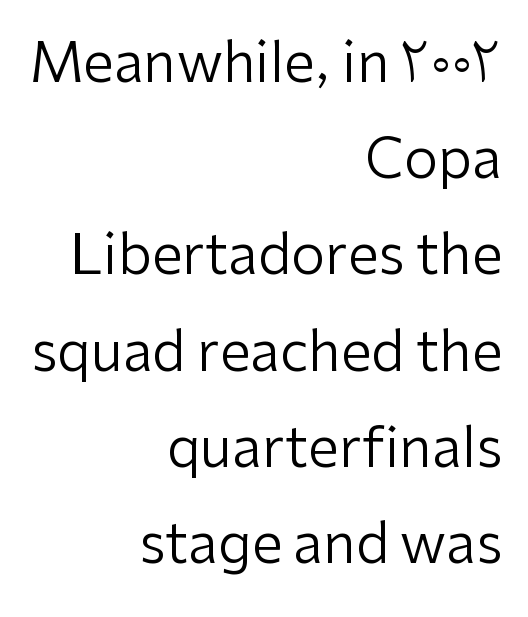
{"serif": "no", "italic": "no", "bold": "no", "weight": "regular", "width": "normal", "stroke_contrast": "low", "x_height": "medium", "monospaced": "no", "underline": "no", "align": "right", "line_spacing_ratio": 1.75, "letter_spacing": "normal", "letter_spacing_em": 0.0, "glyph_px": 55}
